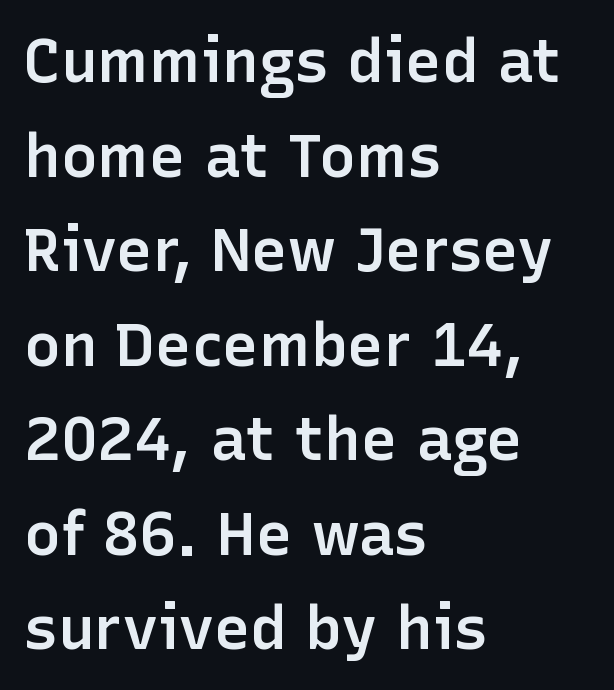
These lines were composed using upright roman letters. The text was rendered using a sans face with plain stroke endings. The rendering uses a semibold face; strokes are thickened but not to full bold. Standard letterfit; no display-style spreading of the glyphs. Bare-footed words on every line. Horizontal alignment here is leftward, the default for most running prose.
